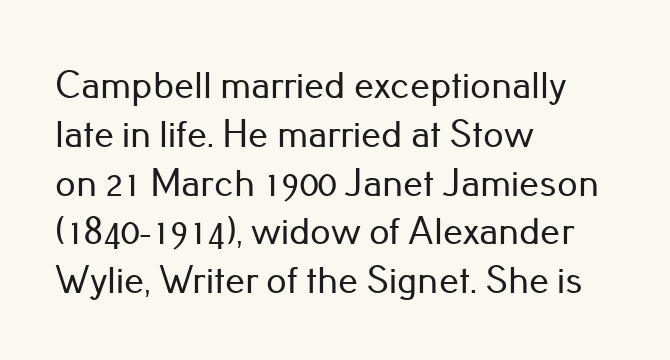
Q: Is the text italic (slanted)? A: No, it is upright.
Q: Is the typeface a serif or a sans-serif typeface? A: Sans-serif.
Q: Is the text underlined? A: No.
Q: How is the paragraph aligned? A: Left-aligned.
Q: Is the spacing between letters normal or unusually wide? A: Normal.
Q: Width (condensed, normal, or wide)? A: Normal.
Q: Stroke contrast? A: Low.
Q: x-height? A: Small.
Q: Monospaced? A: No.
